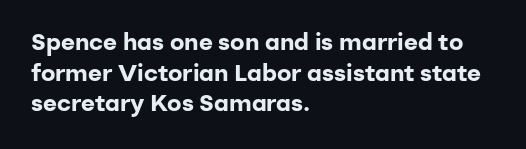
{"italic": "no", "bold": "yes", "underline": "no", "align": "left", "line_spacing": "normal", "line_spacing_ratio": 1.28, "letter_spacing": "normal", "letter_spacing_em": 0.0, "glyph_px": 24}
